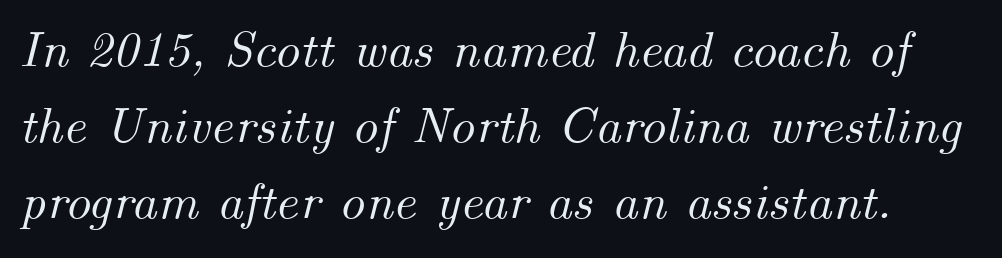
What stands out about the letter spacing? Nothing — it is the standard amount. You could not count columns in this text — the font is proportionally spaced. Descenders hang freely into open space. Vertical spacing — default. An italicized treatment has been applied to the whole sample.
